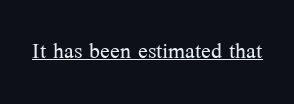
Q: Is the text bold? A: No.
Q: Is the text italic (slanted)? A: No, it is upright.
Q: Is the typeface a serif or a sans-serif typeface? A: Serif.
Q: Is the text underlined? A: Yes.
Q: Is the spacing between letters normal or unusually wide? A: Normal.
Q: Width (condensed, normal, or wide)? A: Normal.
Q: Stroke contrast? A: Medium.
Q: x-height? A: Medium.
Q: Monospaced? A: No.
